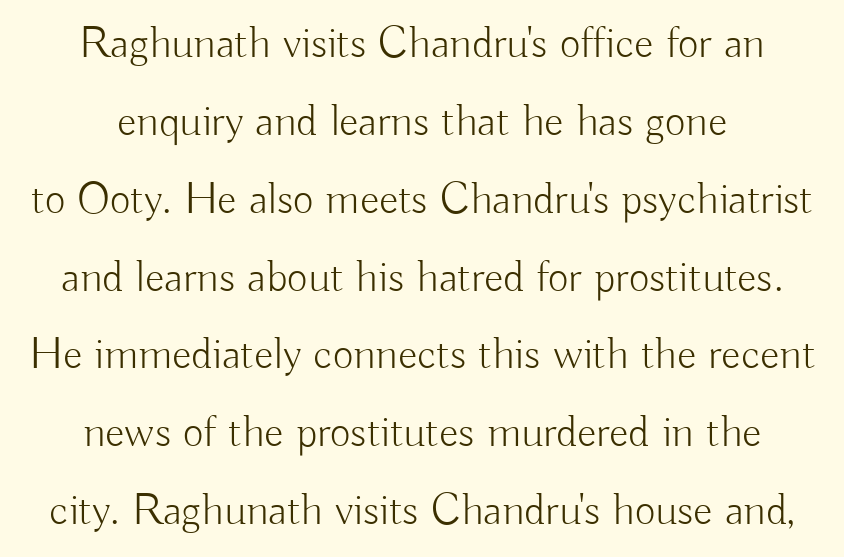
The image shows 45 px light sans-serif type, upright; set centered, line spacing 1.73x, normal letter spacing, not underlined; low stroke contrast and a small x-height.
